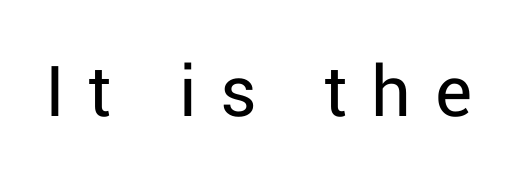
{"serif": "no", "italic": "no", "bold": "no", "weight": "regular", "width": "normal", "stroke_contrast": "low", "x_height": "medium", "monospaced": "no", "underline": "no", "letter_spacing": "wide", "letter_spacing_em": 0.3, "glyph_px": 78}
